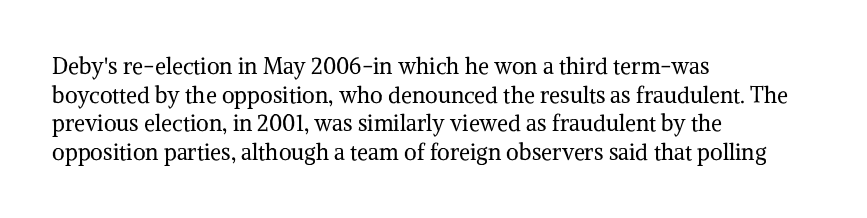
{"italic": "no", "bold": "no", "underline": "no", "align": "left", "line_spacing": "normal", "line_spacing_ratio": 1.3, "letter_spacing": "normal", "letter_spacing_em": 0.0, "glyph_px": 22}
